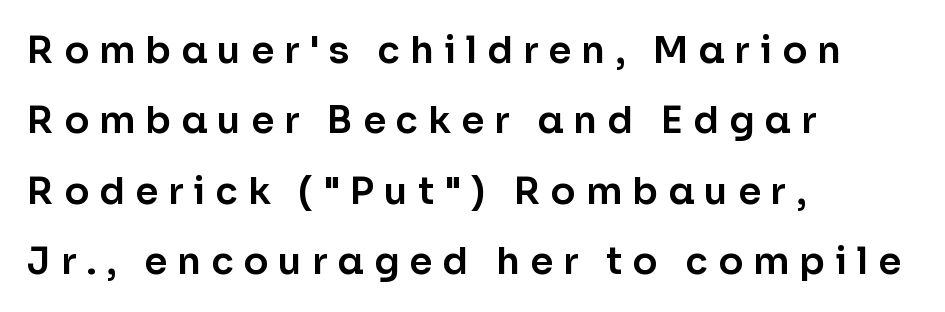
Q: Is the text italic (slanted)? A: No, it is upright.
Q: Is the typeface a serif or a sans-serif typeface? A: Sans-serif.
Q: Is the text underlined? A: No.
Q: How is the paragraph aligned? A: Left-aligned.
Q: Is the spacing between letters normal or unusually wide? A: Unusually wide.
Q: Is the spacing between lines tight, normal or loose? A: Loose.
Q: Width (condensed, normal, or wide)? A: Normal.
Q: Stroke contrast? A: Low.
Q: x-height? A: Medium.
Q: Monospaced? A: No.
